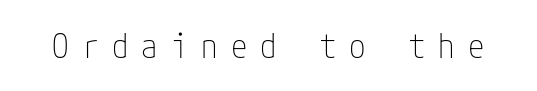
Q: Is the text bold? A: No.
Q: Is the text italic (slanted)? A: No, it is upright.
Q: Is the typeface a serif or a sans-serif typeface? A: Sans-serif.
Q: Is the text underlined? A: No.
Q: Is the spacing between letters normal or unusually wide? A: Unusually wide.
Q: Width (condensed, normal, or wide)? A: Condensed.
Q: Stroke contrast? A: Low.
Q: x-height? A: Medium.
